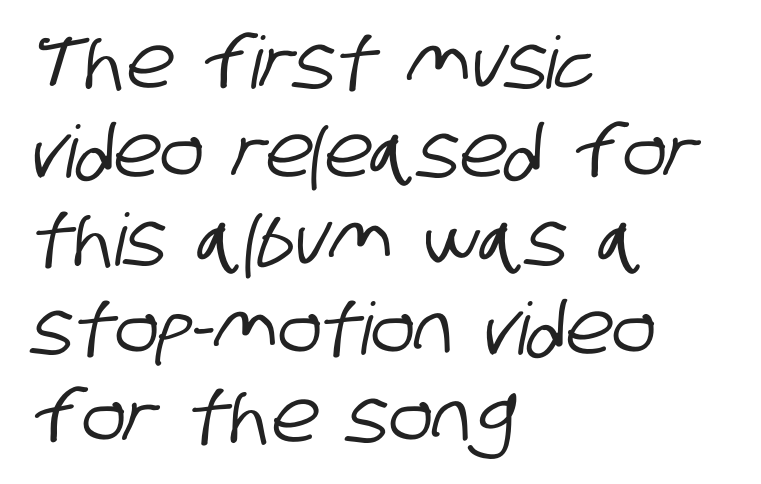
The image shows 72 px condensed sans-serif type; set left-aligned, line spacing 1.23x, normal letter spacing, not underlined; low stroke contrast and a large x-height.
